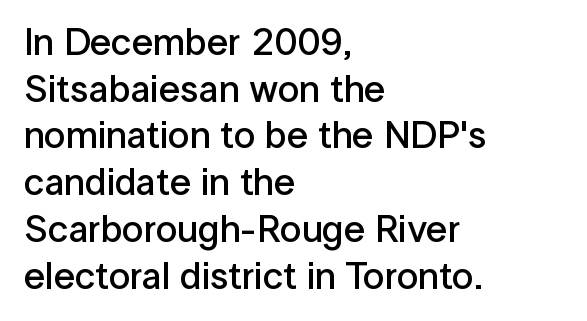
{"serif": "no", "italic": "no", "bold": "semi", "weight": "semibold", "width": "normal", "stroke_contrast": "low", "x_height": "medium", "monospaced": "no", "underline": "no", "align": "left", "line_spacing_ratio": 1.23, "letter_spacing": "normal", "letter_spacing_em": 0.0, "glyph_px": 38}
